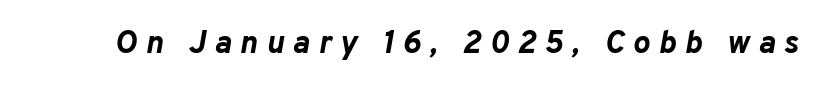
Here the glyphs are tracked loosely, breaking word shapes into spaced letters. It's the slanting kind of type. Caption: bold face, heavy strokes. Has an underline been added? It has not.
